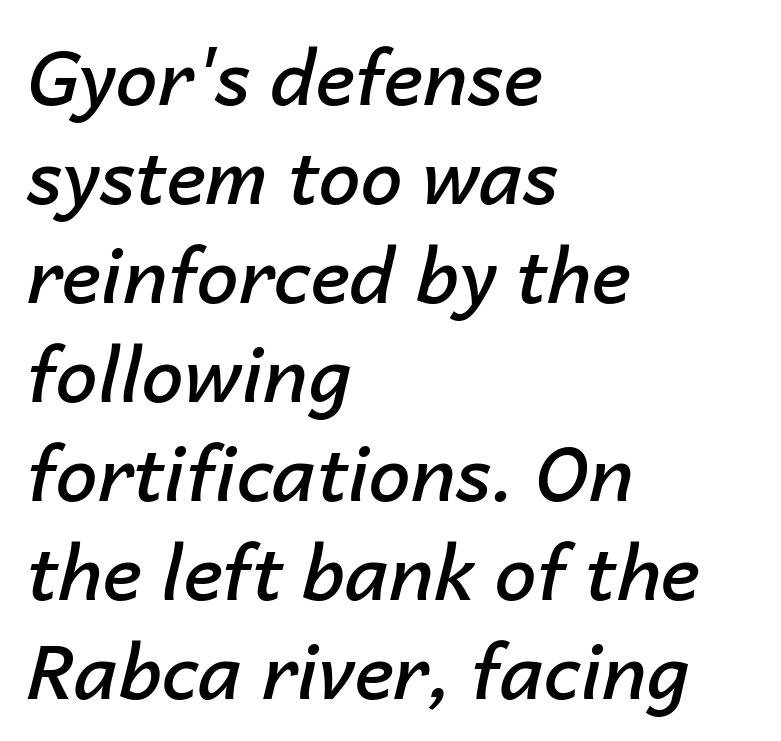
Q: Is the text bold? A: Semi-bold.
Q: Is the text italic (slanted)? A: Yes, it leans right by about 14 degrees.
Q: Is the text underlined? A: No.
Q: How is the paragraph aligned? A: Left-aligned.
Q: Is the spacing between letters normal or unusually wide? A: Normal.
Q: Is the spacing between lines tight, normal or loose? A: Normal.
Q: Width (condensed, normal, or wide)? A: Normal.
Q: Stroke contrast? A: Low.
Q: x-height? A: Medium.
Q: Monospaced? A: No.
